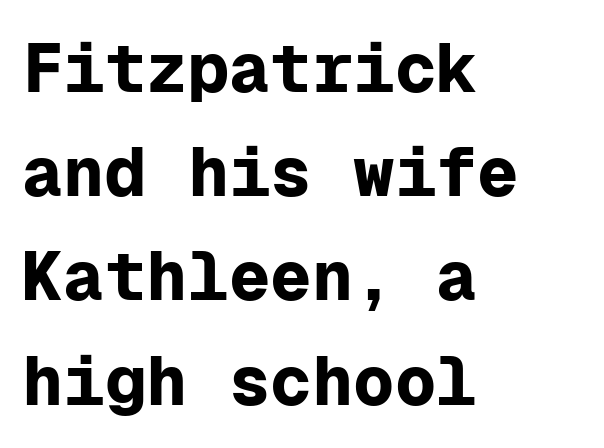
The image shows 69 px bold sans-serif type, upright, monospaced; set left-aligned, normal line spacing (1.51x), normal letter spacing, not underlined; low stroke contrast and a medium x-height.
